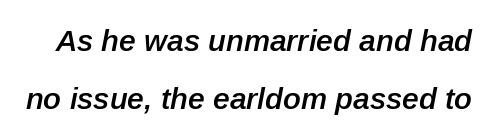
Q: Is the text bold? A: Semi-bold.
Q: Is the text italic (slanted)? A: Yes, it leans right by about 12 degrees.
Q: Is the text underlined? A: No.
Q: Is the spacing between letters normal or unusually wide? A: Normal.
Q: Is the spacing between lines tight, normal or loose? A: Loose.
Q: Width (condensed, normal, or wide)? A: Normal.
Q: Stroke contrast? A: Low.
Q: x-height? A: Medium.
Q: Monospaced? A: No.
